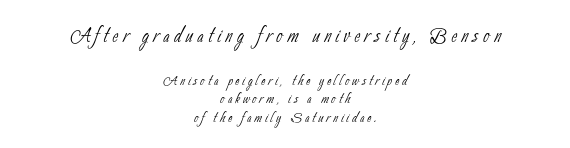
Q: Is the text bold? A: No.
Q: Is the typeface a serif or a sans-serif typeface? A: Sans-serif.
Q: Is the text underlined? A: No.
Q: How is the paragraph aligned? A: Centered.
Q: Is the spacing between lines tight, normal or loose? A: Tight.
Q: Which block of text is set in a larger size, the first (top) or the second (bottom)? A: The first (top) one.
Q: Width (condensed, normal, or wide)? A: Condensed.
Q: Stroke contrast? A: Low.
Q: x-height? A: Small.
Q: Monospaced? A: No.
